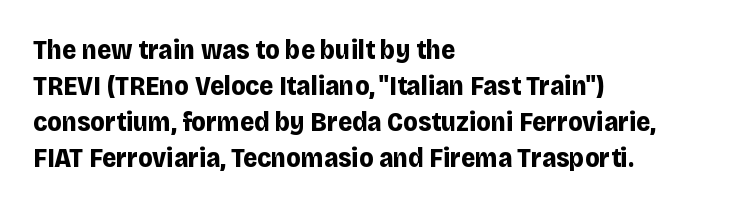
{"italic": "no", "bold": "yes", "underline": "no", "align": "left", "line_spacing": "normal", "line_spacing_ratio": 1.33, "letter_spacing": "normal", "letter_spacing_em": 0.0, "glyph_px": 27}
